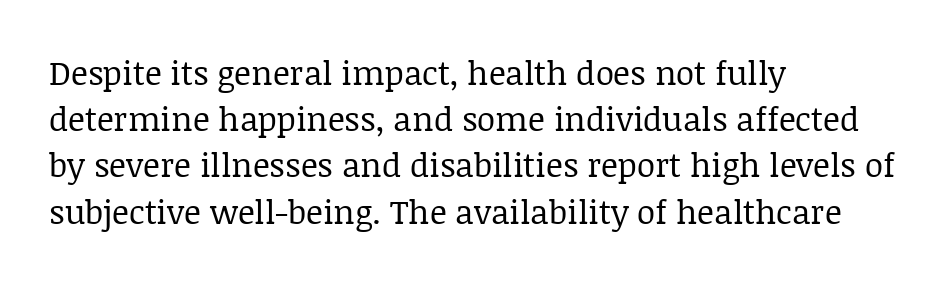
Reading down the column, the eye jumps a familiar distance to each next line. The letters stand straight up with perfectly vertical stems. Serifs: yes, visible at the terminals of the letterforms. Letters have the restrained weight of plain body copy at most.
